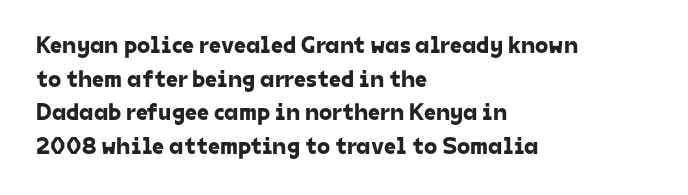
The image shows 24 px text type; set left-aligned, normal line spacing (1.4x), normal letter spacing, not underlined.
